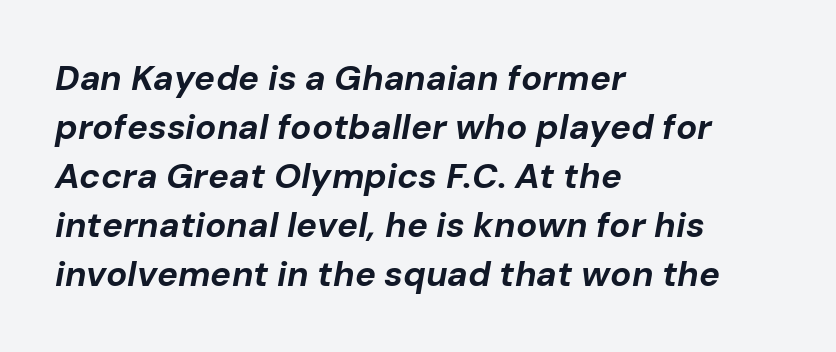
{"italic": "yes", "lean": "right", "slant_degrees": 10, "bold": "yes", "weight": "bold", "width": "normal", "stroke_contrast": "low", "x_height": "medium", "monospaced": "no", "underline": "no", "align": "left", "line_spacing": "normal", "line_spacing_ratio": 1.4, "letter_spacing": "normal", "letter_spacing_em": 0.0, "glyph_px": 35}
